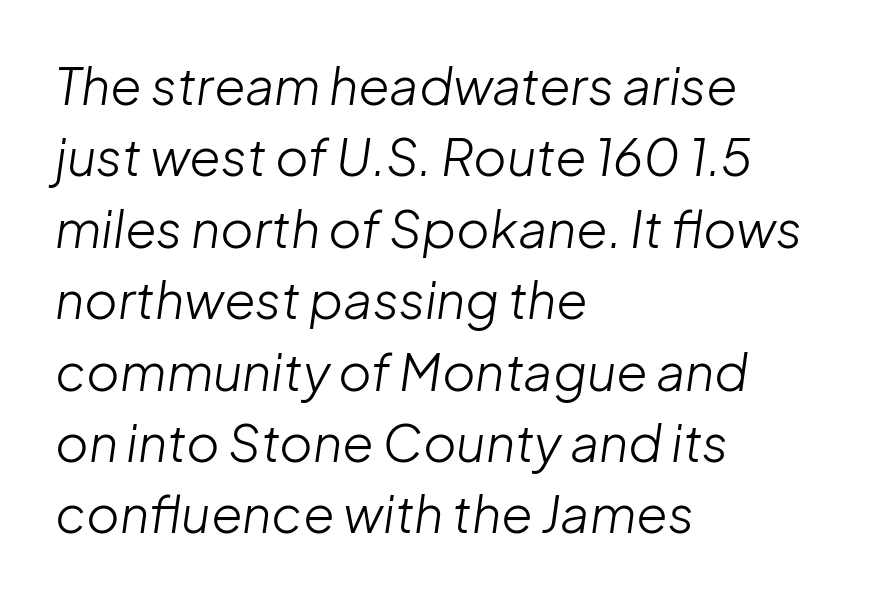
{"italic": "yes", "lean": "right", "slant_degrees": 8, "bold": "no", "weight": "light", "width": "normal", "stroke_contrast": "low", "x_height": "medium", "monospaced": "no", "underline": "no", "align": "left", "line_spacing": "normal", "line_spacing_ratio": 1.4, "letter_spacing": "normal", "letter_spacing_em": 0.0, "glyph_px": 51}
